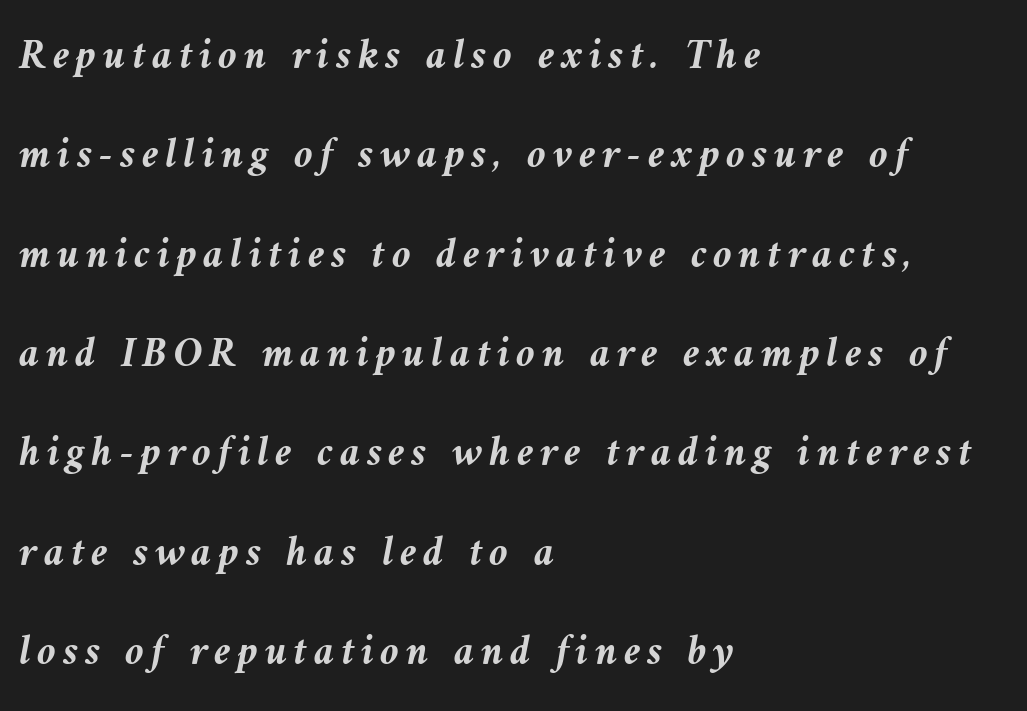
Q: Is the text bold? A: Yes.
Q: Is the text italic (slanted)? A: Yes, it leans left by about 10 degrees.
Q: Is the text underlined? A: No.
Q: How is the paragraph aligned? A: Left-aligned.
Q: Is the spacing between lines tight, normal or loose? A: Loose.
Q: Width (condensed, normal, or wide)? A: Normal.
Q: Stroke contrast? A: Medium.
Q: x-height? A: Medium.
Q: Monospaced? A: No.
